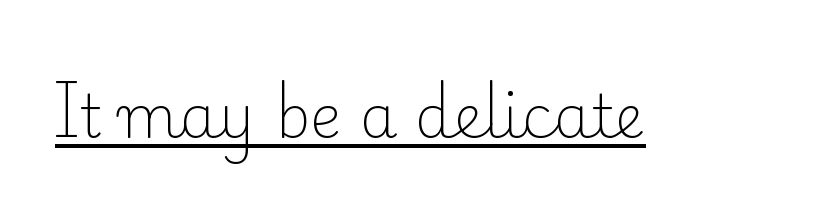
{"serif": "yes", "italic": "no", "bold": "no", "weight": "light", "width": "normal", "stroke_contrast": "low", "x_height": "small", "monospaced": "no", "underline": "yes", "letter_spacing": "normal", "letter_spacing_em": 0.0, "glyph_px": 60}
